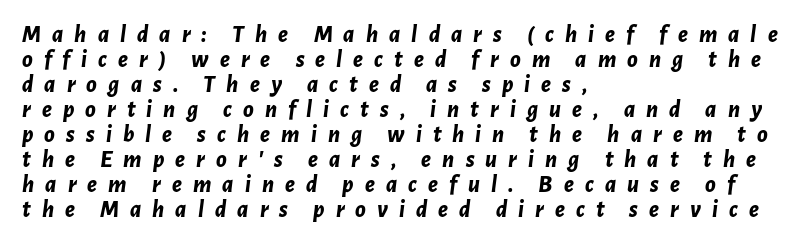
Q: Is the text bold? A: Yes.
Q: Is the text italic (slanted)? A: Yes, it leans right by about 7 degrees.
Q: Is the text underlined? A: No.
Q: How is the paragraph aligned? A: Left-aligned.
Q: Is the spacing between letters normal or unusually wide? A: Unusually wide.
Q: Is the spacing between lines tight, normal or loose? A: Tight.
